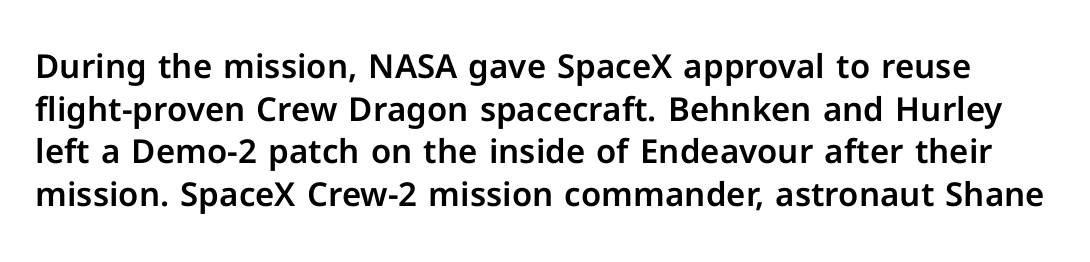
The image shows 33 px sans-serif type, upright; set normal line spacing (1.29x), normal letter spacing, not underlined; low stroke contrast and a medium x-height.
